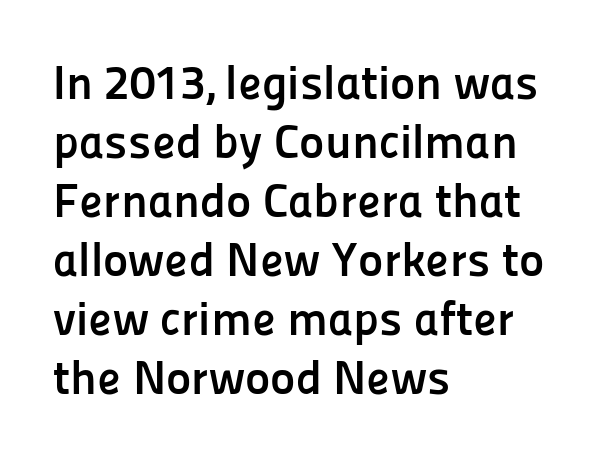
{"serif": "no", "italic": "no", "bold": "yes", "weight": "semibold", "width": "normal", "stroke_contrast": "low", "x_height": "medium", "monospaced": "no", "underline": "no", "align": "left", "line_spacing_ratio": 1.23, "letter_spacing": "normal", "letter_spacing_em": 0.0, "glyph_px": 48}
